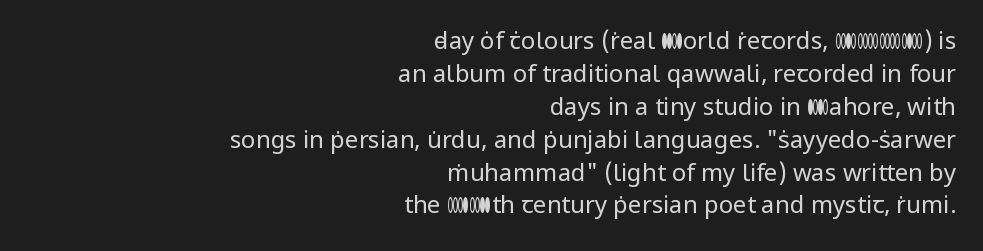
Clear beneath every line of the passage. Normally led — the rows are evenly, conventionally spaced. Is the block centered? No — it sits flush against the right margin. You could call the tracking neutral — neither tight nor loose. The typesetting does not lean heavy: it is not bold. Posture: straight, roman, zero tilt.
